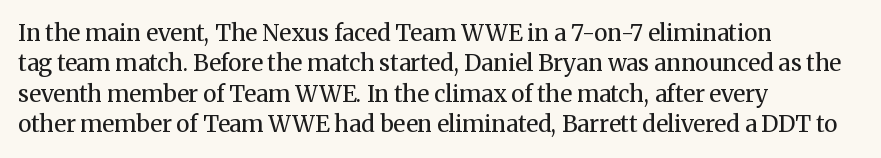
{"italic": "no", "bold": "no", "underline": "no", "align": "left", "line_spacing": "normal", "line_spacing_ratio": 1.32, "letter_spacing": "normal", "letter_spacing_em": 0.0, "glyph_px": 23}
